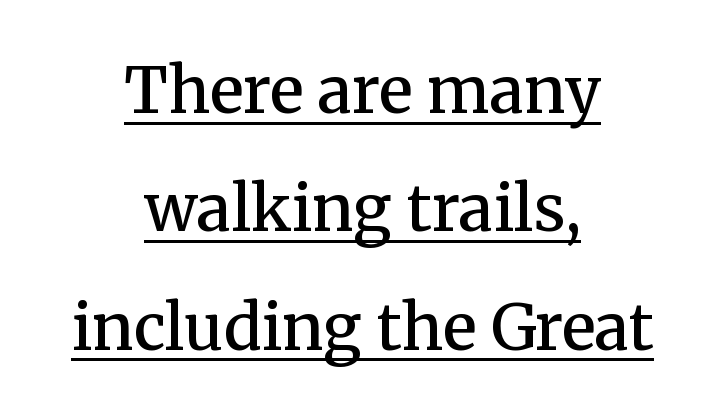
A typesetter would call this proportional, since set widths differ per character. The font family rendered here belongs to the serif group. Every word sits above its own underline. Standard letterfit; no display-style spreading of the glyphs. Neither beginnings nor endings align; midpoints do.
